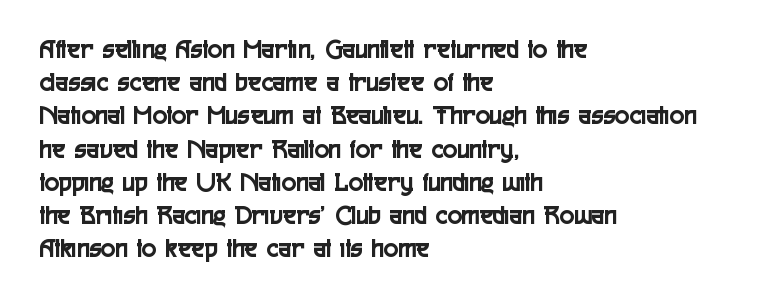
The image shows 27 px text type, upright; set left-aligned, line spacing 1.23x, normal letter spacing, not underlined.
